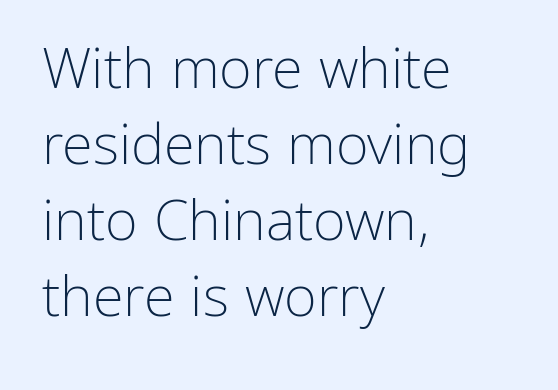
{"serif": "no", "italic": "no", "bold": "no", "weight": "light", "width": "normal", "stroke_contrast": "low", "x_height": "medium", "monospaced": "no", "underline": "no", "align": "left", "line_spacing": "normal", "line_spacing_ratio": 1.36, "letter_spacing": "normal", "letter_spacing_em": 0.0, "glyph_px": 56}
